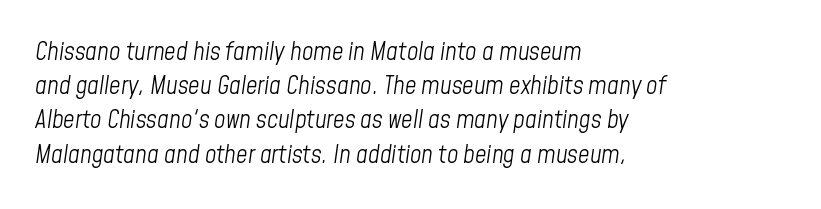
Visually the block forms a straight wall on the left and a jagged coastline on the right. The whole block is typeset with a tilt. Decoration check: the copy has no underline. The face used here is rendered with its standard letterfit. The passage shown is not bold in any degree.
